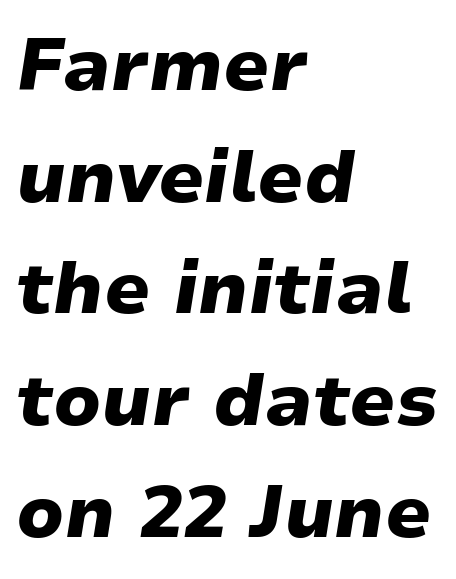
A dark, heavy texture on the line: the type is bold. Casual observation: everything's shoved over to the left. Posture: slanted. Here the glyphs are tracked normally, forming tight word shapes.
